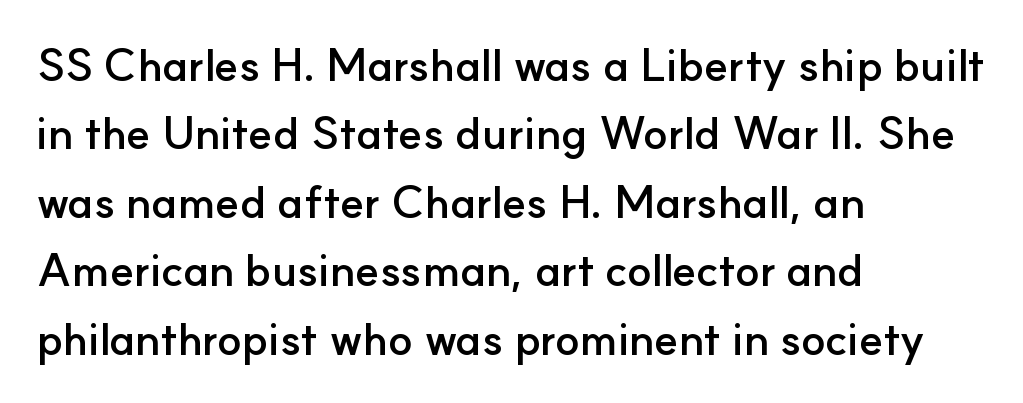
Q: Is the text bold? A: Yes.
Q: Is the text italic (slanted)? A: No, it is upright.
Q: Is the typeface a serif or a sans-serif typeface? A: Sans-serif.
Q: Is the text underlined? A: No.
Q: How is the paragraph aligned? A: Left-aligned.
Q: Is the spacing between letters normal or unusually wide? A: Normal.
Q: Is the spacing between lines tight, normal or loose? A: Normal.
Q: Width (condensed, normal, or wide)? A: Normal.
Q: Stroke contrast? A: Low.
Q: x-height? A: Small.
Q: Monospaced? A: No.
